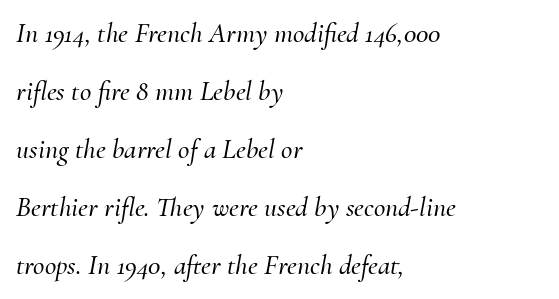
The letters sit at their default tracking, neither squeezed nor spread. Each letter's strokes conclude with small projecting serifs. Notice the wide empty band between every row — that's loose leading. There's an unmistakable incline to the writing here.
